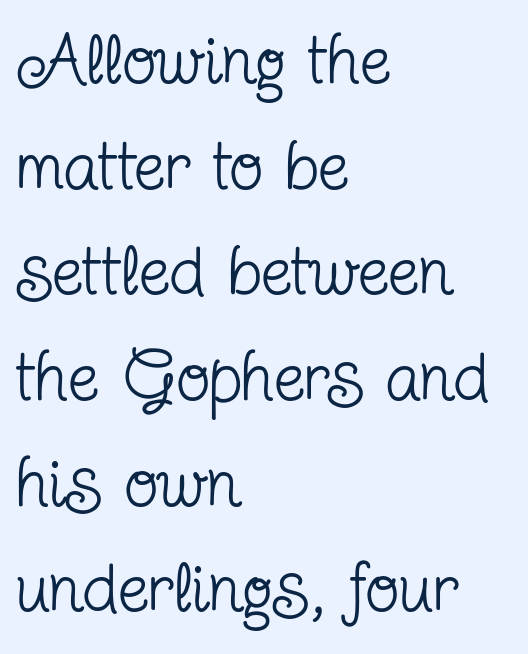
The image shows 70 px regular-weight, condensed serif type, upright; set left-aligned, normal line spacing (1.51x), normal letter spacing, not underlined; low stroke contrast and a medium x-height.
